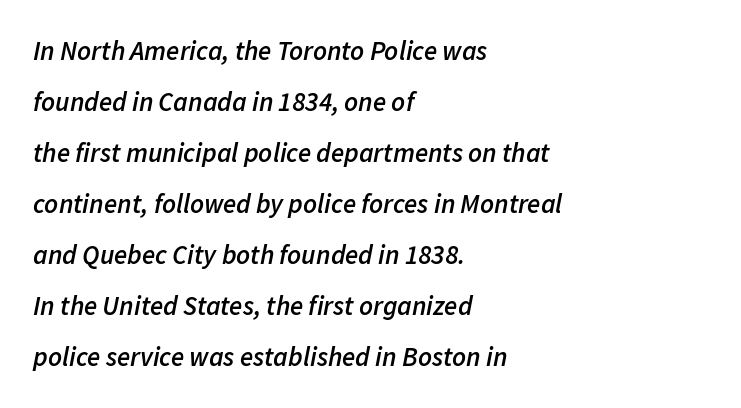
{"italic": "yes", "lean": "right", "slant_degrees": 11, "bold": "semi", "underline": "no", "align": "left", "line_spacing_ratio": 1.89, "letter_spacing": "normal", "letter_spacing_em": 0.0, "glyph_px": 27}
